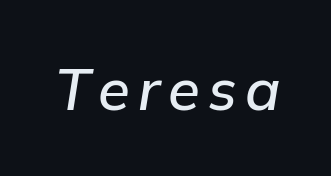
This is oblique type, the kind used for emphasis or titles. The area under the type is left untouched. Character widths vary here, with narrow letters taking less room than wide ones.
